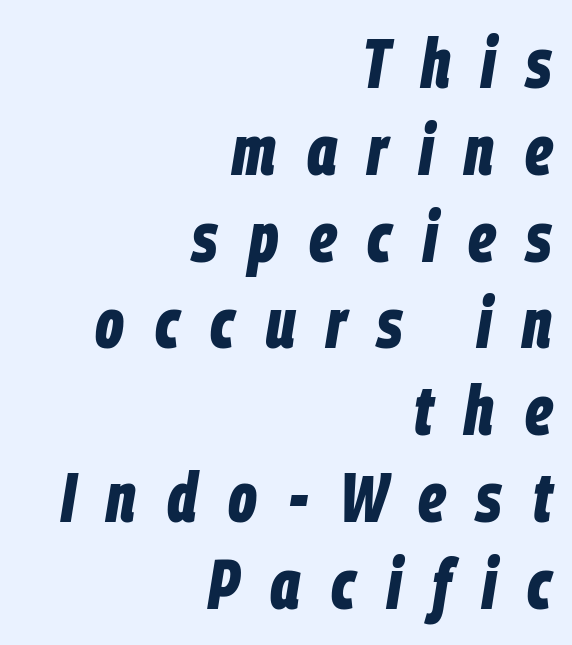
What stands out about the letter spacing? Its width — letters are far apart. Designer's note — italics engaged. On the weight axis this lands at bold, roughly 700. Each letter keeps its own natural width here, so spacing adapts to shape. The specimen omits any rule beneath the text block's lines.
